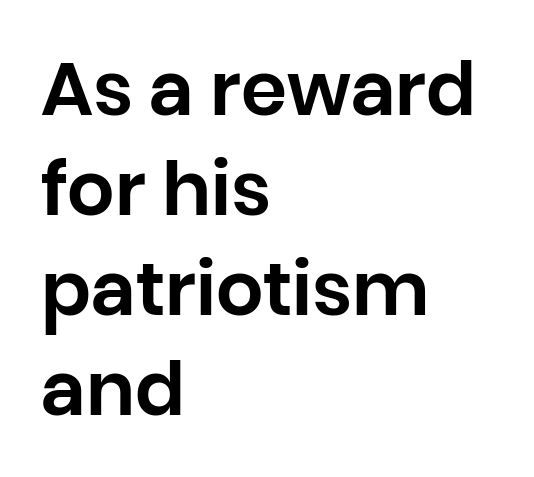
Ordinary non-slanted type is in use. Proportional: the letters do not fall into vertical columns. Just letters on the line, the space beneath them empty. Regular leading. Words appear dense and cohesive because spacing is normal.
